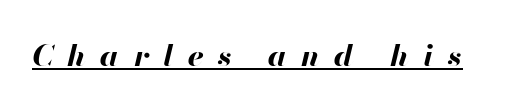
The image shows 30 px bold type, italic (leaning right); set unusually wide letter spacing (+0.47 em), underlined; high stroke contrast and a small x-height.
